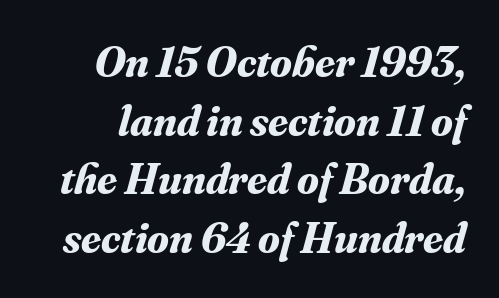
The image shows 44 px bold serif type, italic (leaning right); set normal line spacing (1.33x), normal letter spacing, not underlined; medium stroke contrast and a small x-height.
